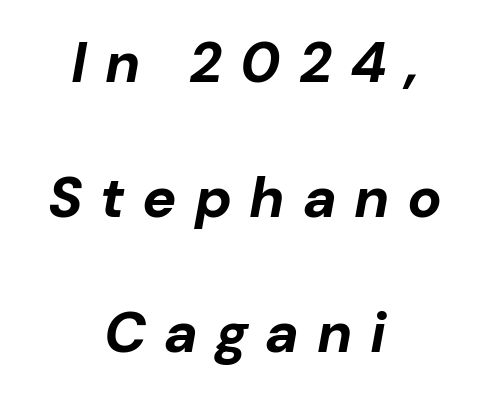
Q: Is the text bold? A: Yes.
Q: Is the text italic (slanted)? A: Yes, it leans right by about 10 degrees.
Q: Is the text underlined? A: No.
Q: How is the paragraph aligned? A: Centered.
Q: Is the spacing between letters normal or unusually wide? A: Unusually wide.
Q: Is the spacing between lines tight, normal or loose? A: Loose.
Q: Width (condensed, normal, or wide)? A: Normal.
Q: Stroke contrast? A: Low.
Q: x-height? A: Medium.
Q: Monospaced? A: No.
